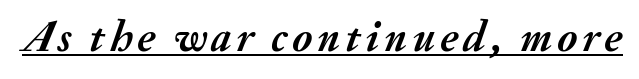
Q: Is the text bold? A: Yes.
Q: Is the text italic (slanted)? A: Yes, it leans right by about 20 degrees.
Q: Is the text underlined? A: Yes.
Q: Width (condensed, normal, or wide)? A: Normal.
Q: Stroke contrast? A: Medium.
Q: x-height? A: Small.
Q: Monospaced? A: No.
